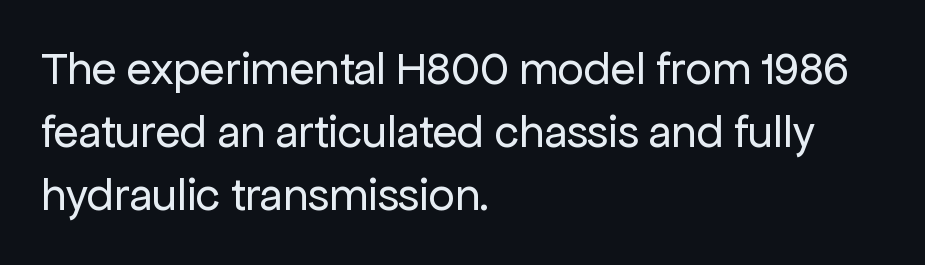
The image shows 46 px regular-weight sans-serif type, upright; set left-aligned, normal line spacing (1.37x), normal letter spacing, not underlined; low stroke contrast and a medium x-height.
